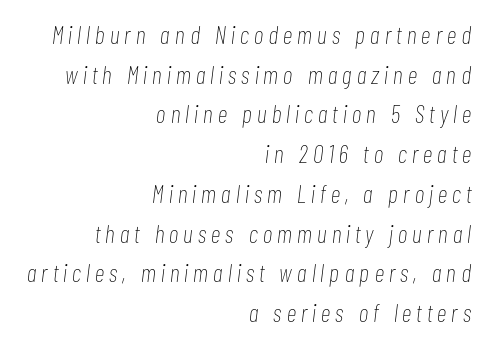
Q: Is the text bold? A: No.
Q: Is the text italic (slanted)? A: Yes, it leans right by about 7 degrees.
Q: Is the text underlined? A: No.
Q: How is the paragraph aligned? A: Right-aligned.
Q: Is the spacing between letters normal or unusually wide? A: Unusually wide.
Q: Is the spacing between lines tight, normal or loose? A: Normal.
